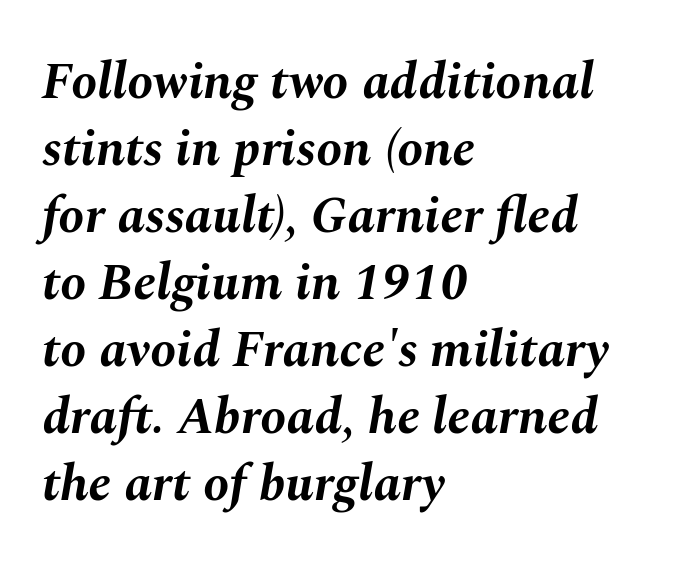
Q: Is the text bold? A: Yes.
Q: Is the text italic (slanted)? A: Yes, it leans right by about 10 degrees.
Q: Is the text underlined? A: No.
Q: How is the paragraph aligned? A: Left-aligned.
Q: Is the spacing between letters normal or unusually wide? A: Normal.
Q: Is the spacing between lines tight, normal or loose? A: Normal.
Q: Width (condensed, normal, or wide)? A: Normal.
Q: Stroke contrast? A: Medium.
Q: x-height? A: Medium.
Q: Monospaced? A: No.
